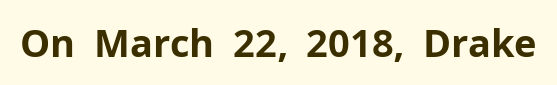
Q: Is the text bold? A: Yes.
Q: Is the text italic (slanted)? A: No, it is upright.
Q: Is the typeface a serif or a sans-serif typeface? A: Sans-serif.
Q: Is the text underlined? A: No.
Q: Is the spacing between letters normal or unusually wide? A: Normal.
Q: Width (condensed, normal, or wide)? A: Normal.
Q: Stroke contrast? A: Low.
Q: x-height? A: Medium.
Q: Monospaced? A: No.
